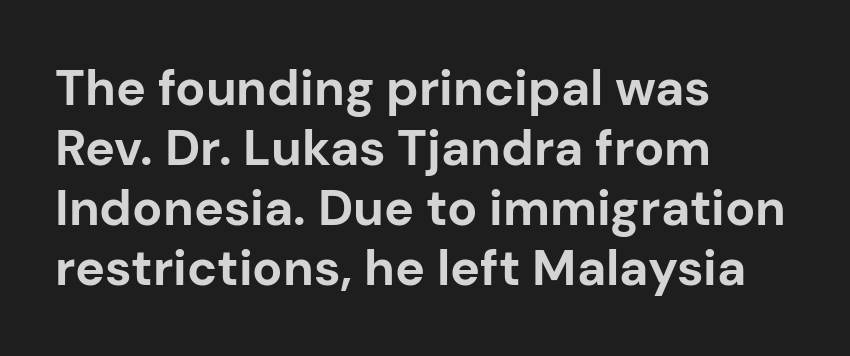
The image shows 50 px bold sans-serif type, upright; set left-aligned, line spacing 1.2x, normal letter spacing, not underlined; low stroke contrast and a medium x-height.
